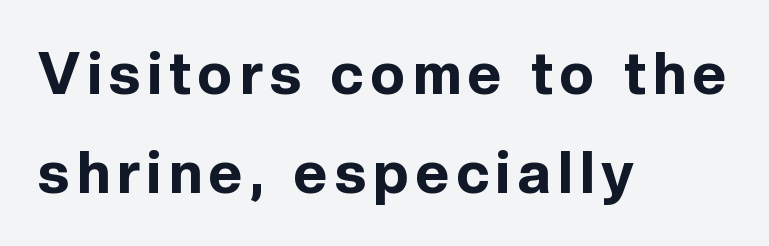
Q: Is the text bold? A: Yes.
Q: Is the text italic (slanted)? A: No, it is upright.
Q: Is the typeface a serif or a sans-serif typeface? A: Sans-serif.
Q: Is the text underlined? A: No.
Q: How is the paragraph aligned? A: Left-aligned.
Q: Width (condensed, normal, or wide)? A: Normal.
Q: x-height? A: Medium.
Q: Monospaced? A: No.
